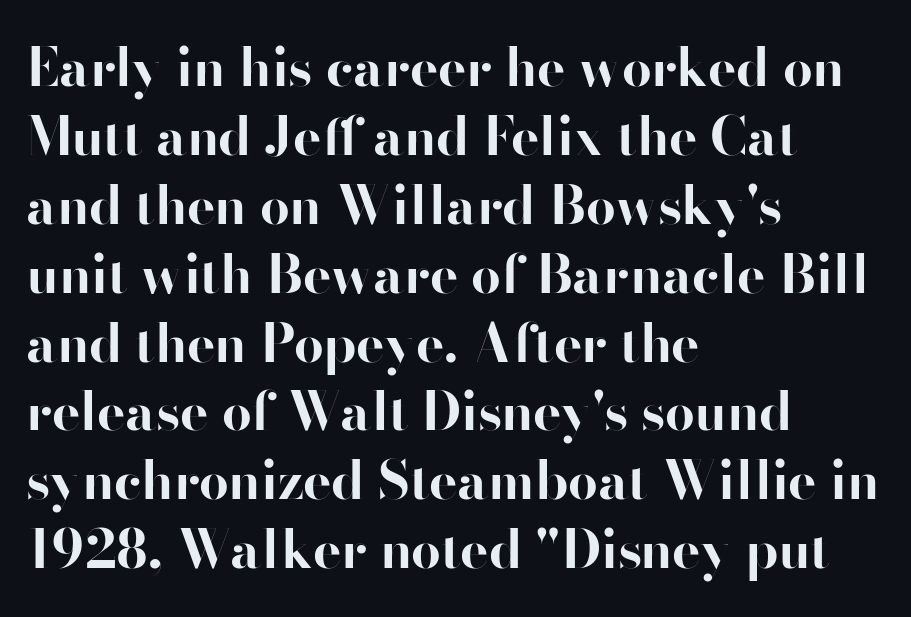
Q: Is the text bold? A: Yes.
Q: Is the text italic (slanted)? A: No, it is upright.
Q: Is the typeface a serif or a sans-serif typeface? A: Sans-serif.
Q: Is the text underlined? A: No.
Q: How is the paragraph aligned? A: Left-aligned.
Q: Is the spacing between letters normal or unusually wide? A: Normal.
Q: Is the spacing between lines tight, normal or loose? A: Normal.
Q: Width (condensed, normal, or wide)? A: Normal.
Q: Stroke contrast? A: High.
Q: x-height? A: Small.
Q: Monospaced? A: No.
